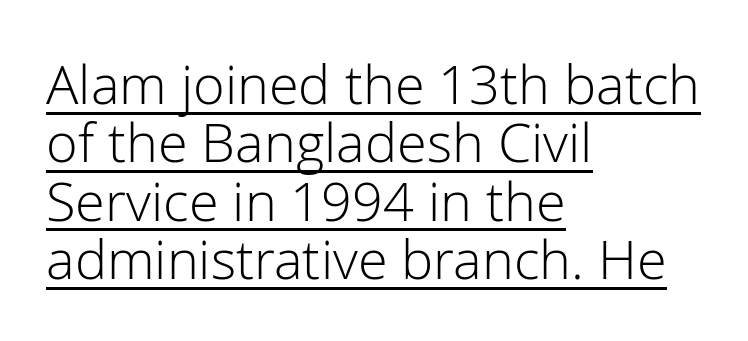
Style check: upright. The rendered words wear a rule along their underside. The face used here is proportionally spaced, like ordinary book or web type. The font family rendered here belongs to the sans-serif group.
